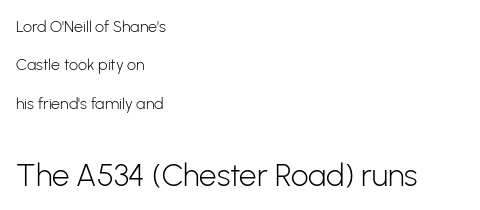
{"serif": "no", "italic": "no", "bold": "no", "weight": "light", "width": "normal", "stroke_contrast": "low", "x_height": "medium", "monospaced": "no", "underline": "no", "align": "left", "line_spacing": "loose", "line_spacing_ratio": 2.4, "letter_spacing": "normal", "letter_spacing_em": 0.0, "larger_block": "second", "size_ratio": 1.94, "glyph_px": 31}
